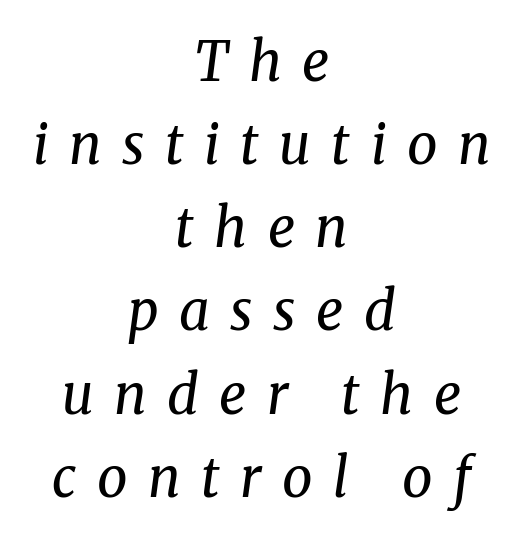
The image shows 54 px regular-weight serif type, italic (leaning right); set centered, normal line spacing (1.54x), unusually wide letter spacing (+0.38 em), not underlined; medium stroke contrast and a medium x-height.
